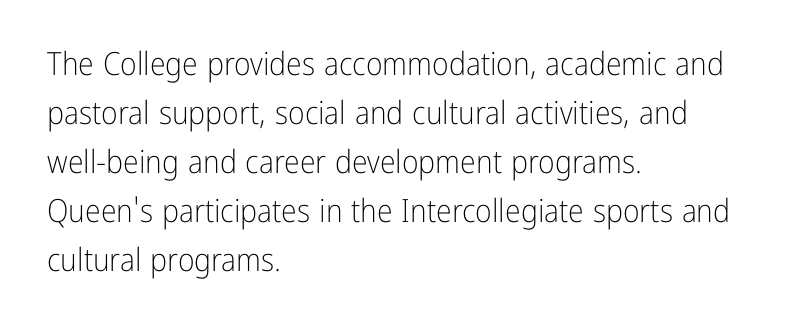
{"serif": "no", "italic": "no", "bold": "no", "weight": "light", "width": "condensed", "stroke_contrast": "low", "x_height": "medium", "monospaced": "no", "underline": "no", "align": "left", "line_spacing": "normal", "line_spacing_ratio": 1.53, "letter_spacing": "normal", "letter_spacing_em": 0.0, "glyph_px": 32}
